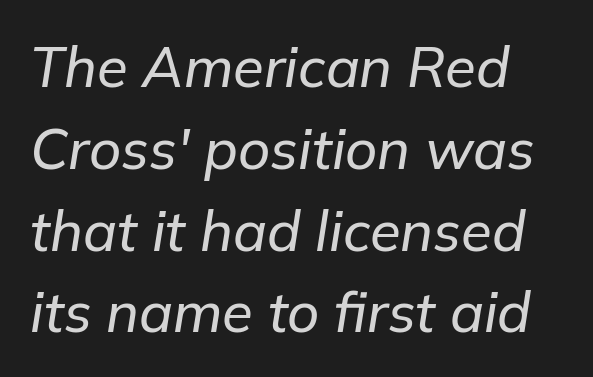
{"italic": "yes", "lean": "right", "slant_degrees": 9, "width": "normal", "stroke_contrast": "low", "x_height": "medium", "monospaced": "no", "underline": "no", "line_spacing": "normal", "line_spacing_ratio": 1.46, "letter_spacing": "normal", "letter_spacing_em": 0.0, "glyph_px": 56}
